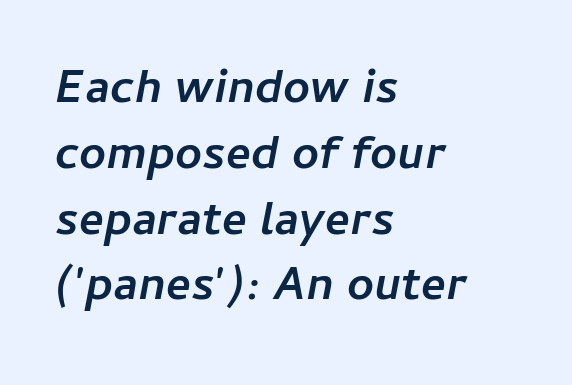
Baseline-to-baseline distance is the conventional proportion of letter height. No word sits above an underline. This is oblique type, the kind used for emphasis or titles. The strokes are fattened all the way to bold.
